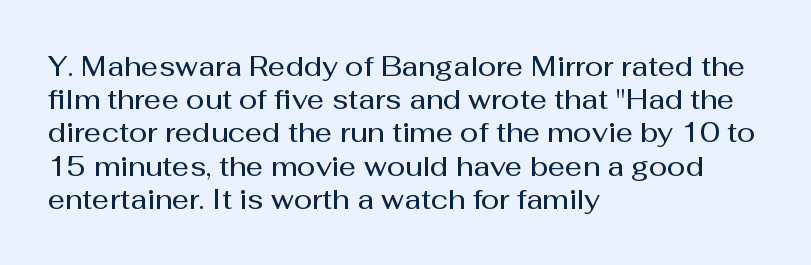
Q: Is the text bold? A: Semi-bold.
Q: Is the text italic (slanted)? A: No, it is upright.
Q: Is the text underlined? A: No.
Q: How is the paragraph aligned? A: Left-aligned.
Q: Is the spacing between letters normal or unusually wide? A: Normal.
